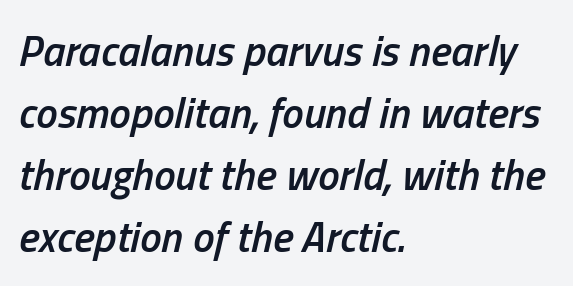
Leading matches the norm, producing a regular column. Is the type slanted? Yes — the strokes lean at a clear angle. Emphasis by weight is partial: semibold. These lines are rendered in a variable-pitch font.
